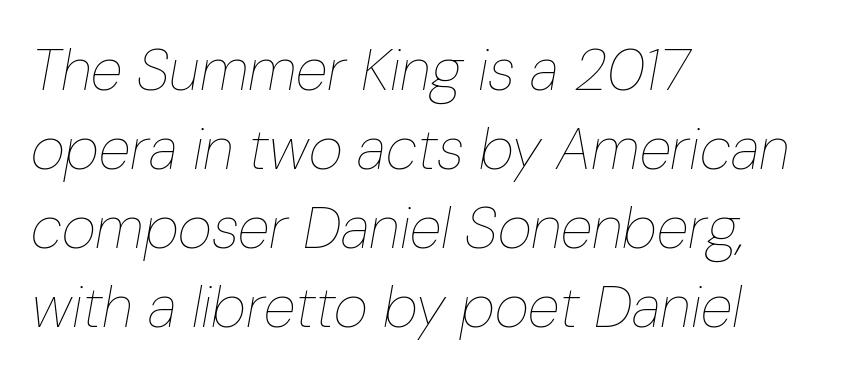
The image shows 59 px thin, condensed type, italic (leaning right); set left-aligned, normal line spacing (1.34x), normal letter spacing, not underlined; low stroke contrast and a medium x-height.
